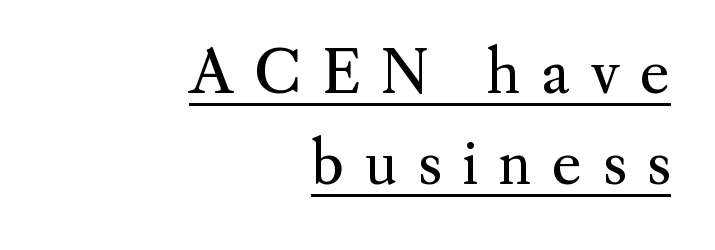
Q: Is the text bold? A: No.
Q: Is the text italic (slanted)? A: No, it is upright.
Q: Is the typeface a serif or a sans-serif typeface? A: Serif.
Q: Is the text underlined? A: Yes.
Q: How is the paragraph aligned? A: Right-aligned.
Q: Is the spacing between letters normal or unusually wide? A: Unusually wide.
Q: Is the spacing between lines tight, normal or loose? A: Normal.
Q: Width (condensed, normal, or wide)? A: Normal.
Q: Stroke contrast? A: Medium.
Q: x-height? A: Small.
Q: Monospaced? A: No.
